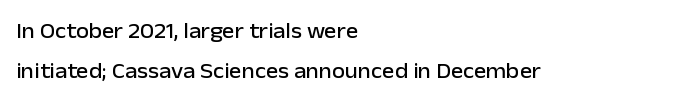
Here the glyphs are tracked normally, forming tight word shapes. Compared with a centered layout, this one pins lines to the left instead. Summary of vertical rhythm: relaxed, with wide interline spacing. The type sits square on the baseline with zero lean. The words here are not underlined.
